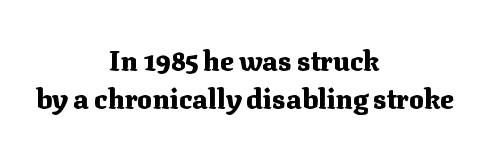
Q: Is the text bold? A: Yes.
Q: Is the text italic (slanted)? A: No, it is upright.
Q: Is the typeface a serif or a sans-serif typeface? A: Serif.
Q: Is the text underlined? A: No.
Q: How is the paragraph aligned? A: Centered.
Q: Is the spacing between letters normal or unusually wide? A: Normal.
Q: Is the spacing between lines tight, normal or loose? A: Normal.
Q: Width (condensed, normal, or wide)? A: Normal.
Q: Stroke contrast? A: Medium.
Q: x-height? A: Medium.
Q: Monospaced? A: No.
